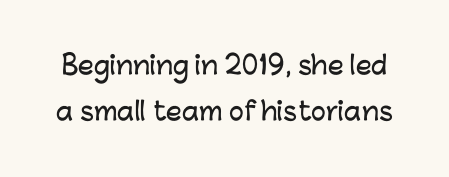
Q: Is the text italic (slanted)? A: No, it is upright.
Q: Is the text underlined? A: No.
Q: Is the spacing between letters normal or unusually wide? A: Normal.
